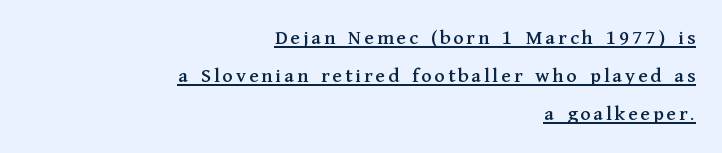
{"italic": "no", "underline": "yes", "align": "right", "line_spacing_ratio": 1.8, "glyph_px": 21}
